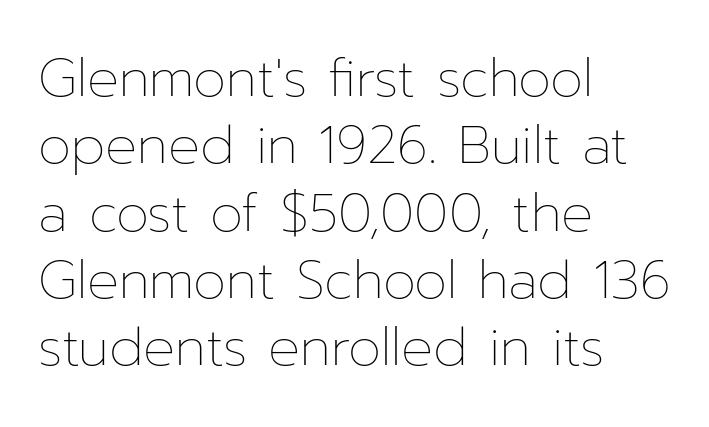
Q: Is the text bold? A: No.
Q: Is the text italic (slanted)? A: No, it is upright.
Q: Is the text underlined? A: No.
Q: How is the paragraph aligned? A: Left-aligned.
Q: Is the spacing between letters normal or unusually wide? A: Normal.
Q: Is the spacing between lines tight, normal or loose? A: Normal.
Q: Width (condensed, normal, or wide)? A: Normal.
Q: Stroke contrast? A: Low.
Q: x-height? A: Medium.
Q: Monospaced? A: No.
